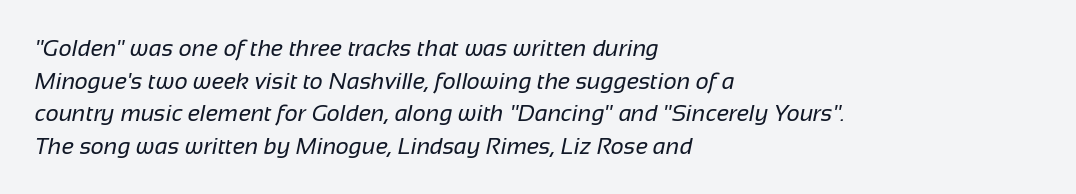
Reading down the block, your eye returns to a fixed left position each line. Heft: none added — not bold. Honestly, the letter spacing is just normal — you wouldn't notice it. Any mark beneath the type? The region is blank. What's the leading like? Ordinary, nothing unusual.
